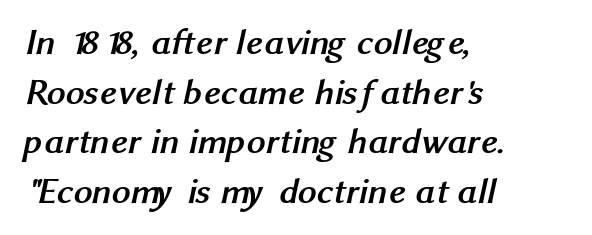
The gaps between neighbouring characters are ordinary and unremarkable. Heft: maximum for text — a bold. Note the varied advance widths — an 'i' is clearly narrower than an 'm'. These lines are set flush left with a ragged right edge. I'd call this a sans setting — the letters go barefoot. Decoration check: the copy has no underline.
